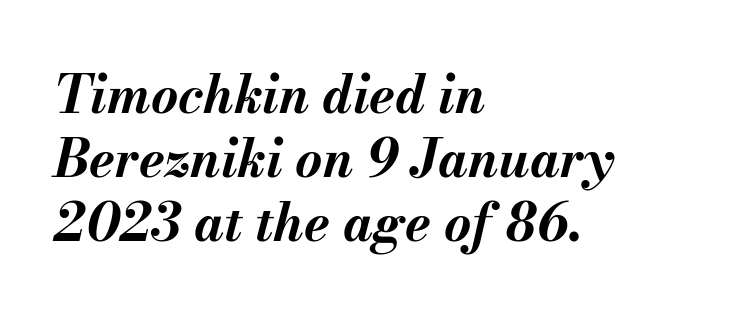
The image shows 52 px bold type, italic (leaning right); set left-aligned, line spacing 1.23x, normal letter spacing, not underlined; medium stroke contrast and a small x-height.
